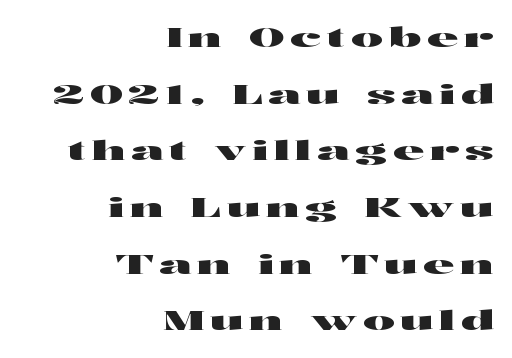
Type without underlining. Someone cranked the tracking dial way up on this one. Leading is clearly above the norm, producing a sparse column. Layout note: lines flush right.
